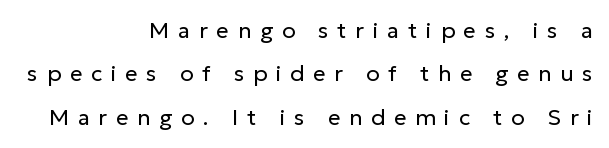
{"italic": "no", "bold": "no", "underline": "no", "align": "right", "line_spacing": "loose", "line_spacing_ratio": 1.97, "letter_spacing": "wide", "letter_spacing_em": 0.4, "glyph_px": 22}
